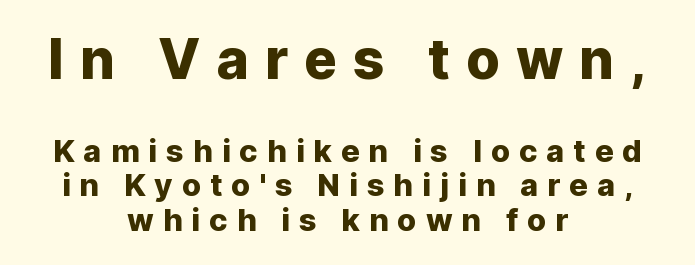
Q: Is the text italic (slanted)? A: No, it is upright.
Q: Is the typeface a serif or a sans-serif typeface? A: Sans-serif.
Q: Is the text underlined? A: No.
Q: How is the paragraph aligned? A: Centered.
Q: Is the spacing between letters normal or unusually wide? A: Unusually wide.
Q: Is the spacing between lines tight, normal or loose? A: Tight.
Q: Which block of text is set in a larger size, the first (top) or the second (bottom)? A: The first (top) one.
Q: Width (condensed, normal, or wide)? A: Normal.
Q: Stroke contrast? A: Low.
Q: x-height? A: Medium.
Q: Monospaced? A: No.
